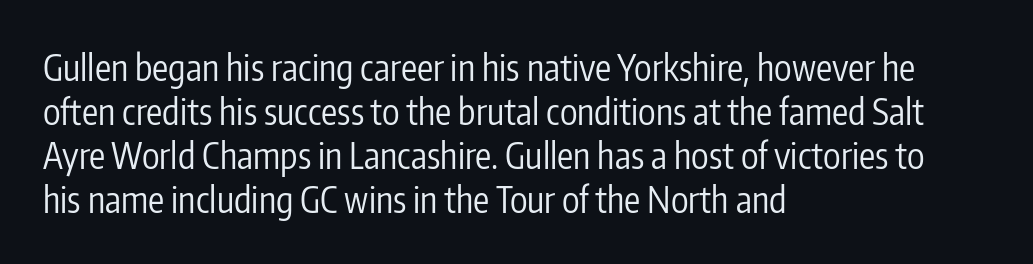
Q: Is the text bold? A: No.
Q: Is the text italic (slanted)? A: No, it is upright.
Q: Is the typeface a serif or a sans-serif typeface? A: Sans-serif.
Q: Is the text underlined? A: No.
Q: How is the paragraph aligned? A: Left-aligned.
Q: Is the spacing between letters normal or unusually wide? A: Normal.
Q: Width (condensed, normal, or wide)? A: Condensed.
Q: Stroke contrast? A: Low.
Q: x-height? A: Medium.
Q: Monospaced? A: No.
